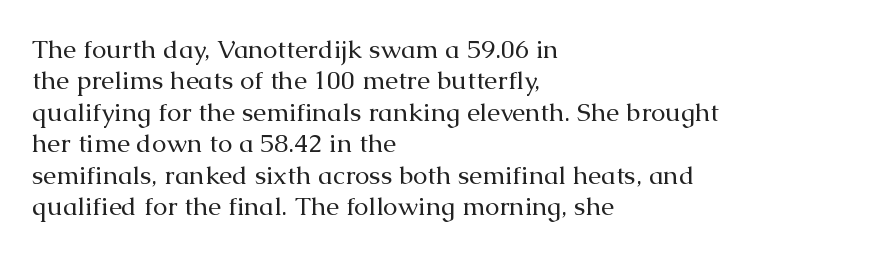
What stands out about the letter spacing? Nothing — it is the standard amount. The rendering anchors every line to the left-hand side. A light-to-regular cut is what we see here. Ordinary non-slanted type is in use.
